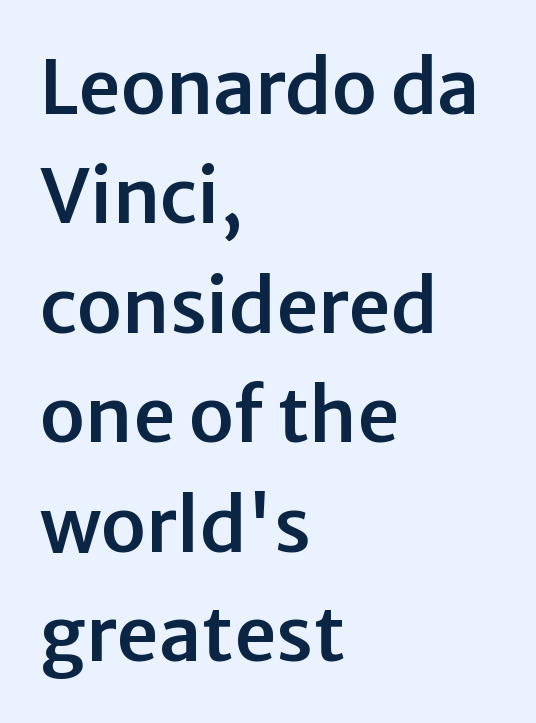
The line texture is even and compact thanks to regular tracking. Each letter keeps its own natural width here, so spacing adapts to shape. The letters stand upright; this is a roman face. I'd call this a sans setting — the letters go barefoot. The area under the type is left untouched.
